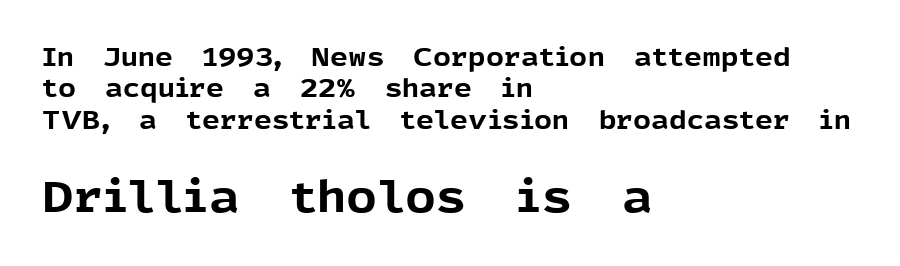
{"serif": "no", "italic": "no", "bold": "yes", "weight": "bold", "width": "normal", "x_height": "medium", "monospaced": "no", "underline": "no", "align": "left", "line_spacing": "normal", "line_spacing_ratio": 1.26, "letter_spacing": "normal", "letter_spacing_em": 0.0, "larger_block": "second", "size_ratio": 1.72, "glyph_px": 43}
